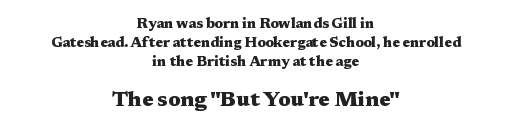
The image shows 21 px bold type, upright; set centered, normal line spacing (1.35x), normal letter spacing, not underlined; the second (bottom) block is 1.5x larger.
